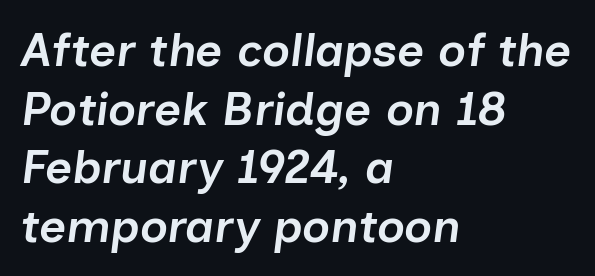
Glance below the letters and you will spot only blank space. Students, this is semibold: more ink than regular, less than bold. Spacing between characters is what you'd get straight out of the box. Designer's note — italics engaged.
